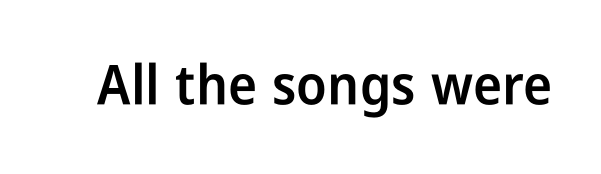
The image shows 55 px semibold, condensed sans-serif type, upright; set normal letter spacing, not underlined; low stroke contrast and a medium x-height.
